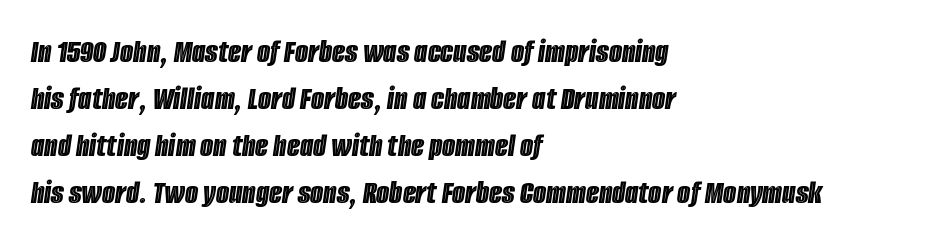
Typeset ragged right — the left edge is the straight one. In terms of leading, this rendering sits right in the middle. The letters advance in unequal steps, a hallmark of proportional type. Each word holds together tightly as a unit, with standard inter-letter gaps. The foot of each line stays bare and open. It's the slanting kind of type.
